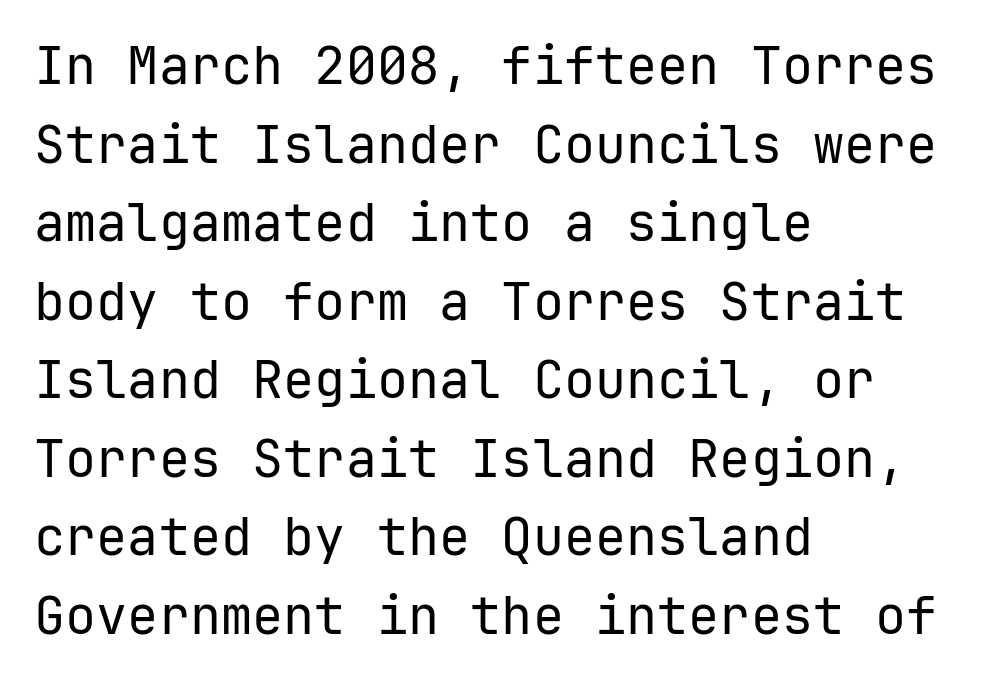
{"serif": "no", "italic": "no", "bold": "no", "weight": "regular", "width": "normal", "stroke_contrast": "low", "x_height": "medium", "underline": "no", "align": "left", "line_spacing": "normal", "line_spacing_ratio": 1.51, "letter_spacing": "normal", "letter_spacing_em": 0.0, "glyph_px": 52}
